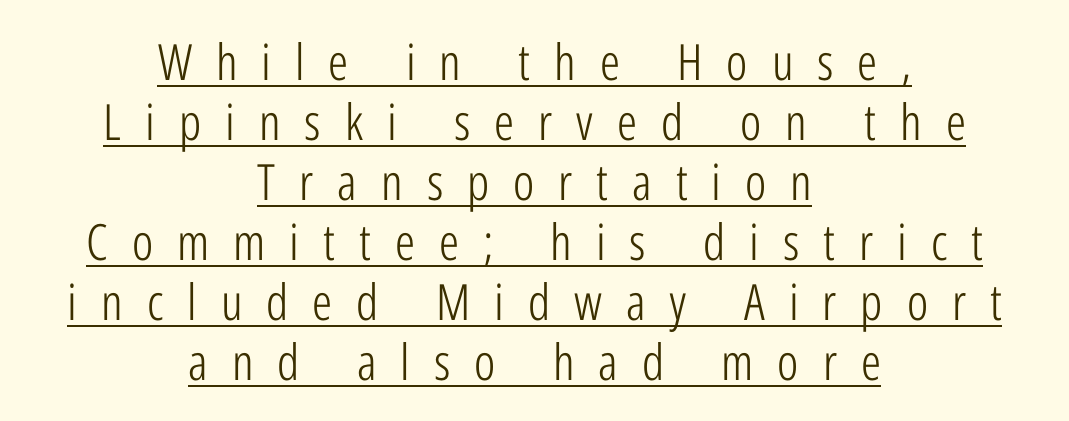
The image shows 50 px light, condensed sans-serif type, upright; set centered, line spacing 1.2x, unusually wide letter spacing (+0.48 em), underlined; low stroke contrast and a medium x-height.
